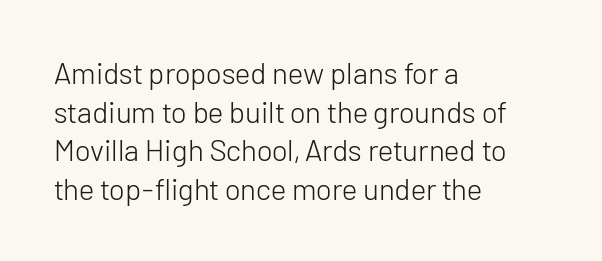
{"serif": "no", "italic": "no", "bold": "no", "weight": "light", "width": "normal", "stroke_contrast": "low", "x_height": "medium", "monospaced": "no", "underline": "no", "align": "left", "line_spacing": "normal", "line_spacing_ratio": 1.29, "letter_spacing": "normal", "letter_spacing_em": 0.0, "glyph_px": 30}
